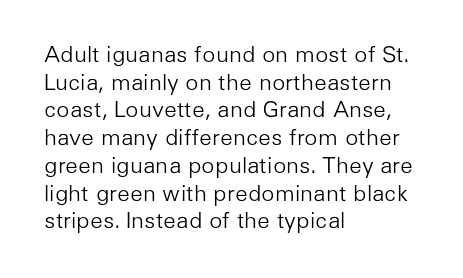
The image shows 22 px text type, upright; set left-aligned, normal line spacing (1.26x), normal letter spacing, not underlined.
